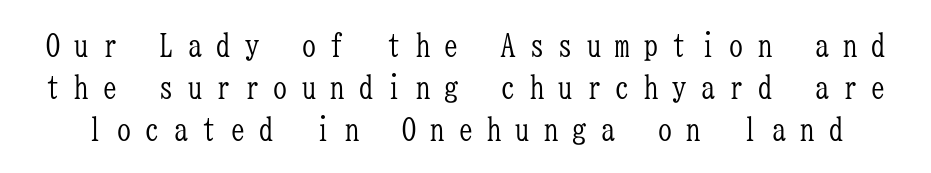
The image shows 32 px light, condensed serif type, upright, monospaced; set normal line spacing (1.31x), unusually wide letter spacing (+0.39 em), not underlined; low stroke contrast and a medium x-height.
